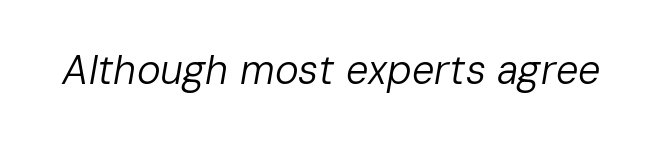
The image shows 40 px regular-weight type, italic (leaning right); set normal letter spacing, not underlined; low stroke contrast and a medium x-height.
